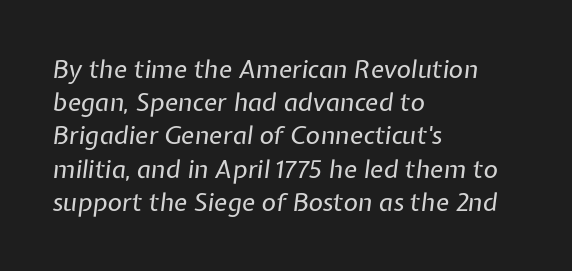
The image shows 25 px text type, italic (leaning right); set left-aligned, normal line spacing (1.33x), normal letter spacing, not underlined.
